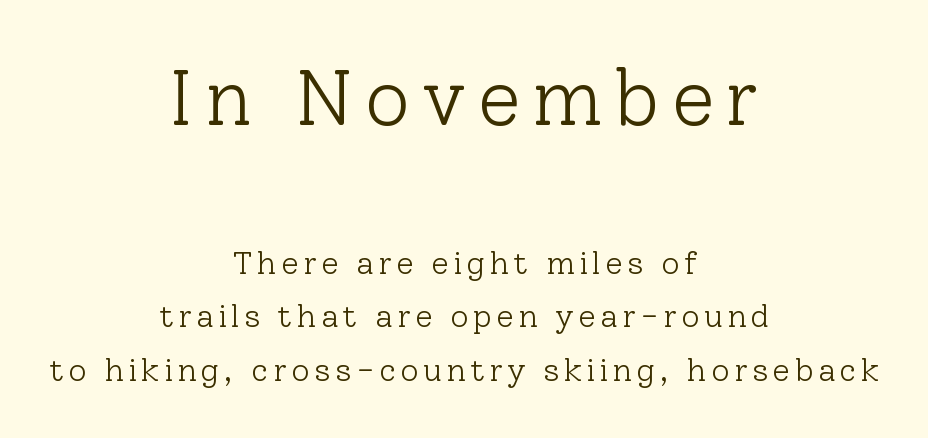
{"serif": "yes", "italic": "no", "bold": "no", "weight": "light", "width": "normal", "stroke_contrast": "low", "x_height": "medium", "monospaced": "no", "underline": "no", "align": "center", "line_spacing": "normal", "line_spacing_ratio": 1.66, "larger_block": "first", "size_ratio": 2.47, "glyph_px": 79}
